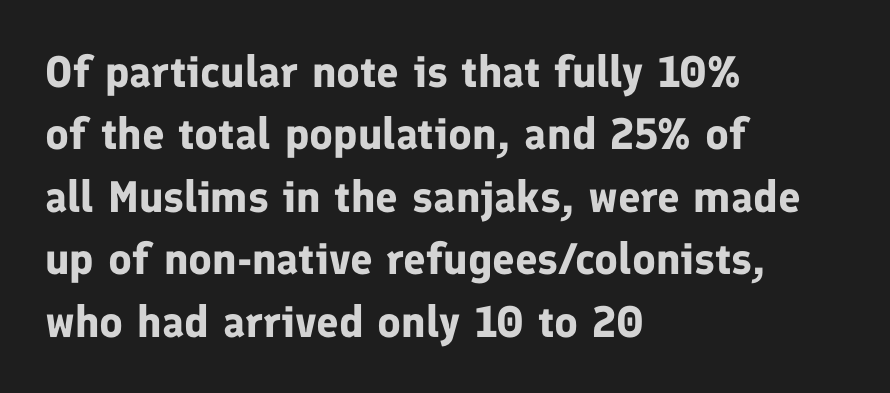
The image shows 44 px bold sans-serif type, upright; set left-aligned, normal line spacing (1.42x), normal letter spacing, not underlined; low stroke contrast and a medium x-height.
